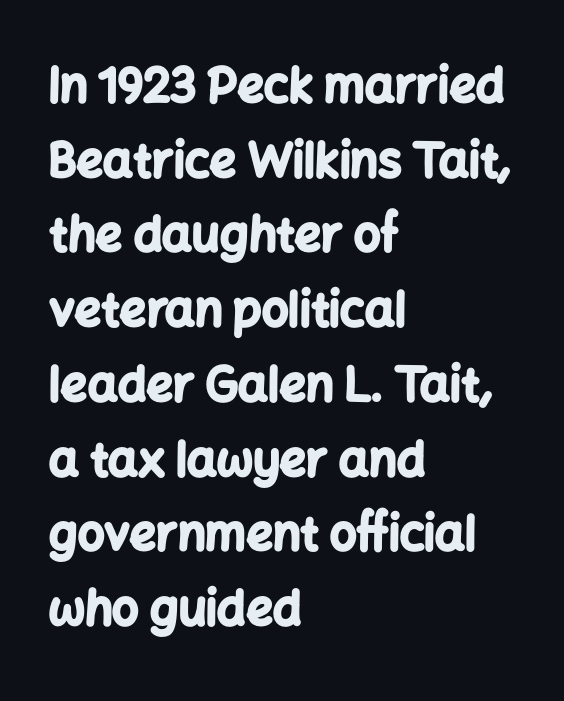
Q: Is the text bold? A: Yes.
Q: Is the text italic (slanted)? A: No, it is upright.
Q: Is the typeface a serif or a sans-serif typeface? A: Sans-serif.
Q: Is the text underlined? A: No.
Q: How is the paragraph aligned? A: Left-aligned.
Q: Is the spacing between letters normal or unusually wide? A: Normal.
Q: Is the spacing between lines tight, normal or loose? A: Normal.
Q: Width (condensed, normal, or wide)? A: Normal.
Q: Stroke contrast? A: Low.
Q: x-height? A: Medium.
Q: Monospaced? A: No.
